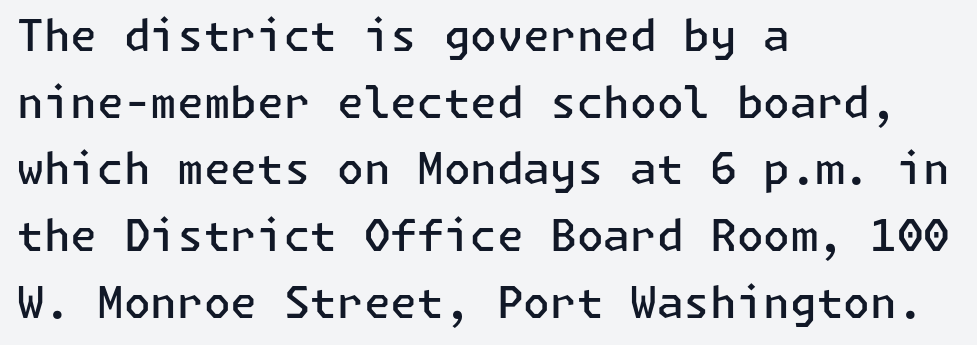
Q: Is the text bold? A: Semi-bold.
Q: Is the text italic (slanted)? A: No, it is upright.
Q: Is the typeface a serif or a sans-serif typeface? A: Sans-serif.
Q: Is the text underlined? A: No.
Q: How is the paragraph aligned? A: Left-aligned.
Q: Is the spacing between letters normal or unusually wide? A: Normal.
Q: Is the spacing between lines tight, normal or loose? A: Normal.
Q: Width (condensed, normal, or wide)? A: Normal.
Q: Stroke contrast? A: Low.
Q: x-height? A: Medium.
